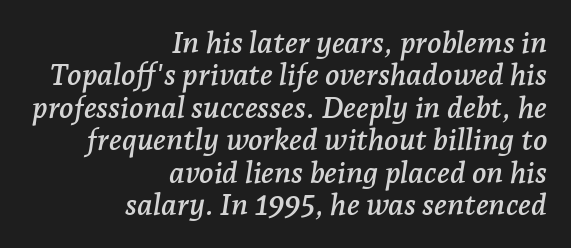
The line-height multiplier appears low, near solid setting. When letters slant like this, we call the style italic. This rendering leaves character spacing at its baseline value. The passage is arranged like a letterhead date or caption credit — flush right. Check under the words: just untouched page. Looks like regular typesetting: each glyph gets only the width it needs.
